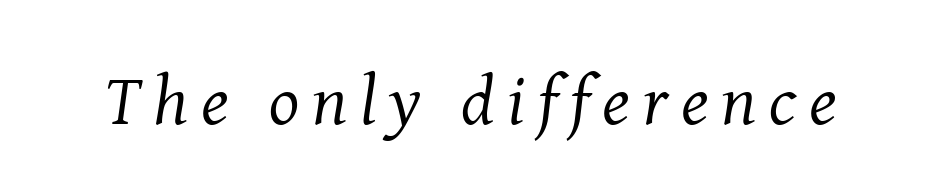
Q: Is the text bold? A: No.
Q: Is the text italic (slanted)? A: Yes, it leans right by about 8 degrees.
Q: Is the typeface a serif or a sans-serif typeface? A: Serif.
Q: Is the text underlined? A: No.
Q: Width (condensed, normal, or wide)? A: Normal.
Q: Stroke contrast? A: Medium.
Q: x-height? A: Medium.
Q: Monospaced? A: No.
